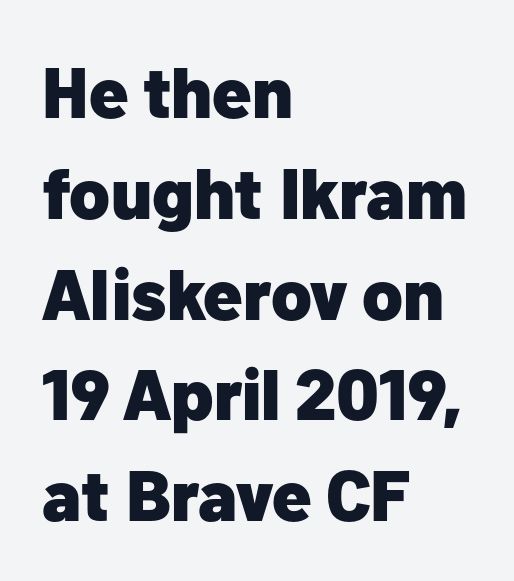
Nothing unusual about the tracking: characters are spaced as the font intends. If you drew a ruler down the left edge, every line would touch it. Tall strokes in this sample are plumb rather than angled. These lines are composed in type without serifs. Heavy-handed strokes throughout: this text is bold.
